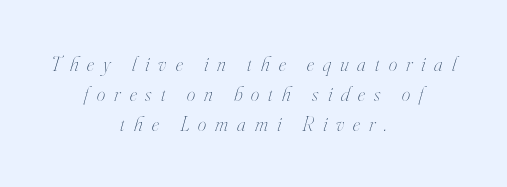
{"italic": "yes", "lean": "right", "slant_degrees": 16, "bold": "no", "underline": "no", "align": "center", "line_spacing": "normal", "line_spacing_ratio": 1.42, "letter_spacing": "wide", "letter_spacing_em": 0.43, "glyph_px": 21}
